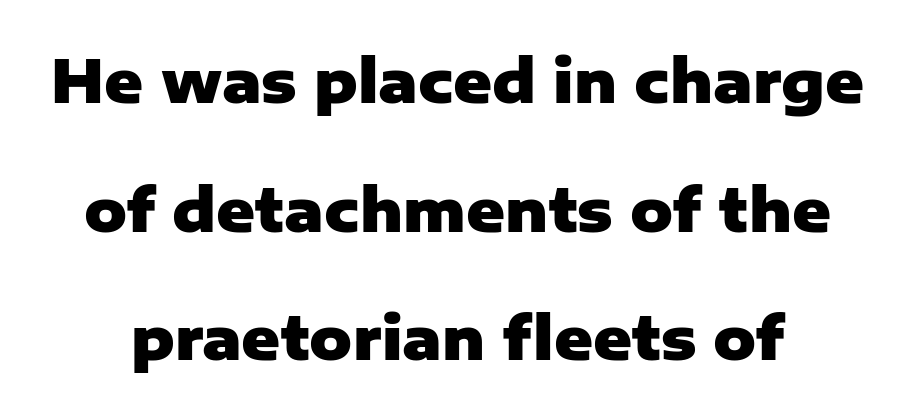
The image shows 59 px heavy sans-serif type, upright; set loose line spacing (2.18x), normal letter spacing, not underlined; low stroke contrast and a medium x-height.
